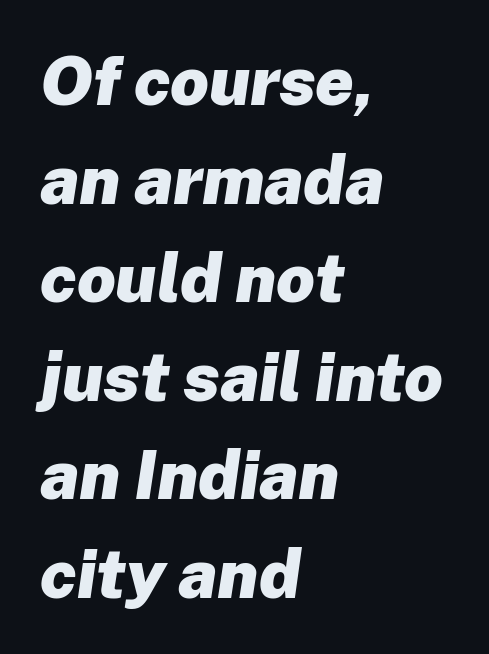
{"italic": "yes", "lean": "right", "slant_degrees": 8, "bold": "yes", "weight": "heavy", "width": "normal", "stroke_contrast": "low", "x_height": "medium", "monospaced": "no", "underline": "no", "align": "left", "line_spacing": "normal", "line_spacing_ratio": 1.45, "letter_spacing": "normal", "letter_spacing_em": 0.0, "glyph_px": 68}
